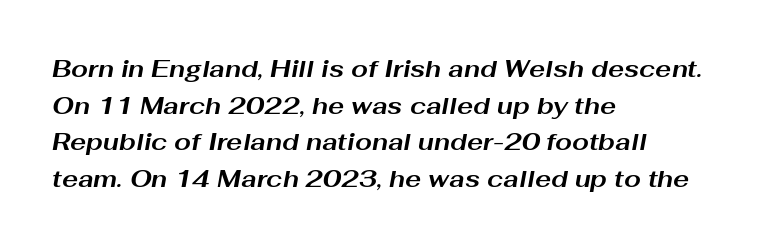
The image shows 24 px bold type, italic (leaning right); set left-aligned, normal line spacing (1.53x), normal letter spacing, not underlined.
